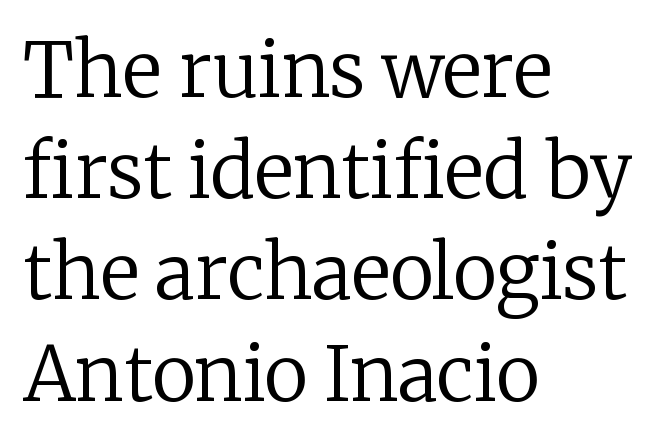
The image shows 75 px regular-weight serif type, upright; set left-aligned, normal line spacing (1.35x), normal letter spacing, not underlined; low stroke contrast and a medium x-height.
